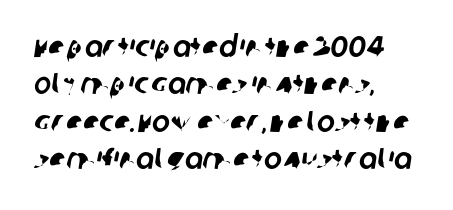
Type style note: lacks serifs. Any mark beneath the type? The region is blank. Each letter keeps its own natural width here, so spacing adapts to shape. Leading matches the norm, producing a regular column.
